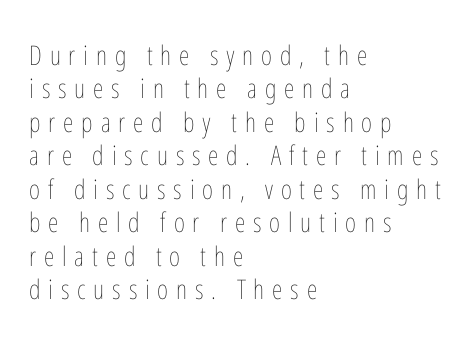
{"italic": "no", "bold": "no", "underline": "no", "align": "left", "line_spacing_ratio": 1.24, "letter_spacing": "wide", "letter_spacing_em": 0.29, "glyph_px": 27}
